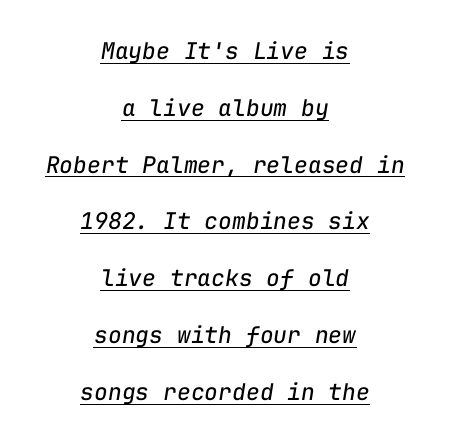
The image shows 23 px text type, italic (leaning right); set centered, loose line spacing (2.47x), normal letter spacing, underlined.
